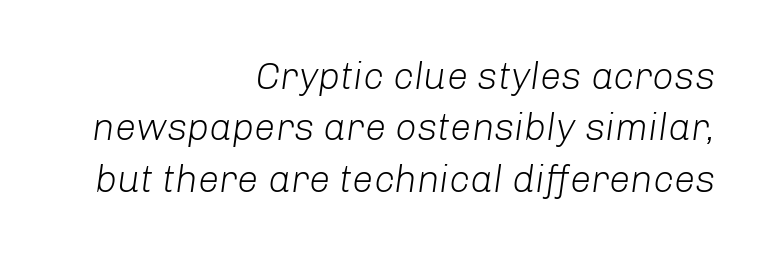
Proportional: the letters do not fall into vertical columns. In terms of letterspacing, this is plain default setting. Compared with ordinary roman type, these characters are visibly tilted. Bold? No — there's no thickening of the strokes. Vertical spacing — default.
